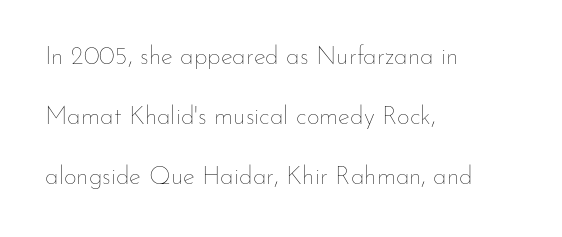
Is the letter spacing exaggerated? No — it looks like the ordinary default. Line beginnings align vertically; line endings do not. The zone under the glyphs is completely vacant. Is there any slant? The stems are plumb.
